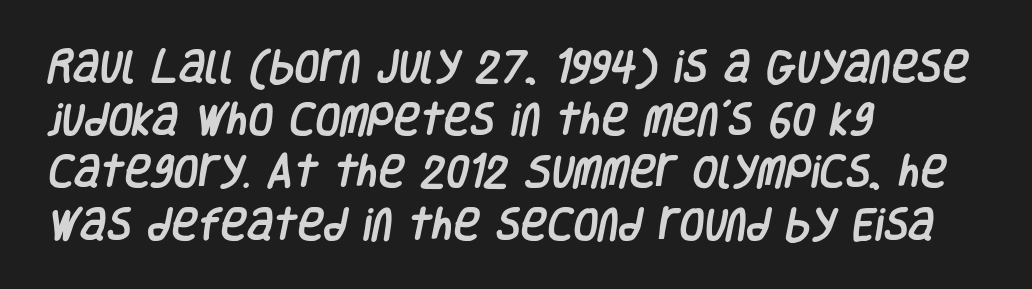
Q: Is the typeface a serif or a sans-serif typeface? A: Sans-serif.
Q: Is the text underlined? A: No.
Q: How is the paragraph aligned? A: Left-aligned.
Q: Is the spacing between letters normal or unusually wide? A: Normal.
Q: Is the spacing between lines tight, normal or loose? A: Normal.
Q: Width (condensed, normal, or wide)? A: Condensed.
Q: Stroke contrast? A: Low.
Q: x-height? A: Large.
Q: Monospaced? A: No.
